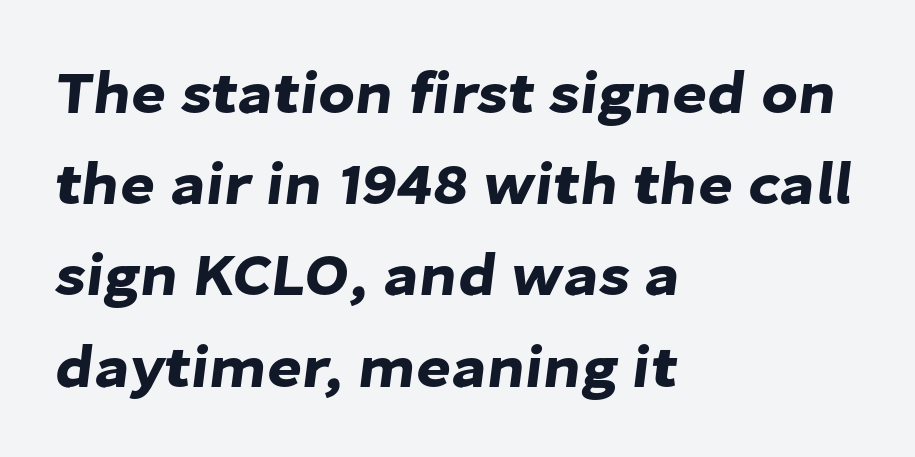
In terms of letterform style, serifs are entirely absent. Spacing verdict: proportional, widths tailored to each character. The passage shown is not underscored anywhere. Is the block centered? No — it sits flush against the left margin. The rendering uses a moderate line-height, typical for paragraphs.
